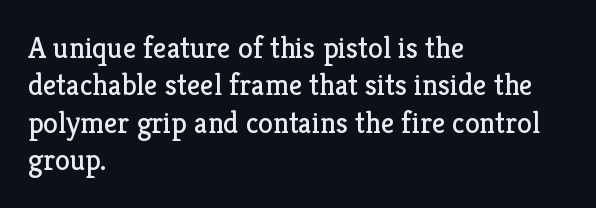
{"serif": "yes", "italic": "no", "bold": "no", "weight": "regular", "width": "normal", "stroke_contrast": "low", "x_height": "medium", "monospaced": "no", "underline": "no", "align": "left", "line_spacing": "normal", "line_spacing_ratio": 1.25, "letter_spacing": "normal", "letter_spacing_em": 0.0, "glyph_px": 30}
